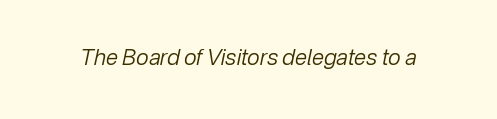
Q: Is the text bold? A: No.
Q: Is the text italic (slanted)? A: Yes, it leans right by about 12 degrees.
Q: Is the text underlined? A: No.
Q: Is the spacing between letters normal or unusually wide? A: Normal.
